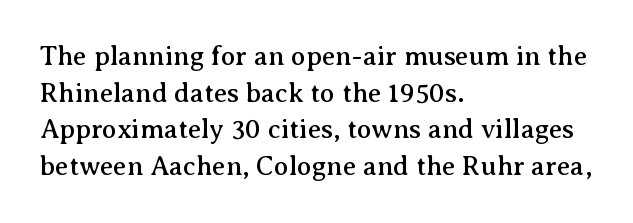
The image shows 27 px text type, upright; set left-aligned, normal line spacing (1.36x), normal letter spacing, not underlined.
